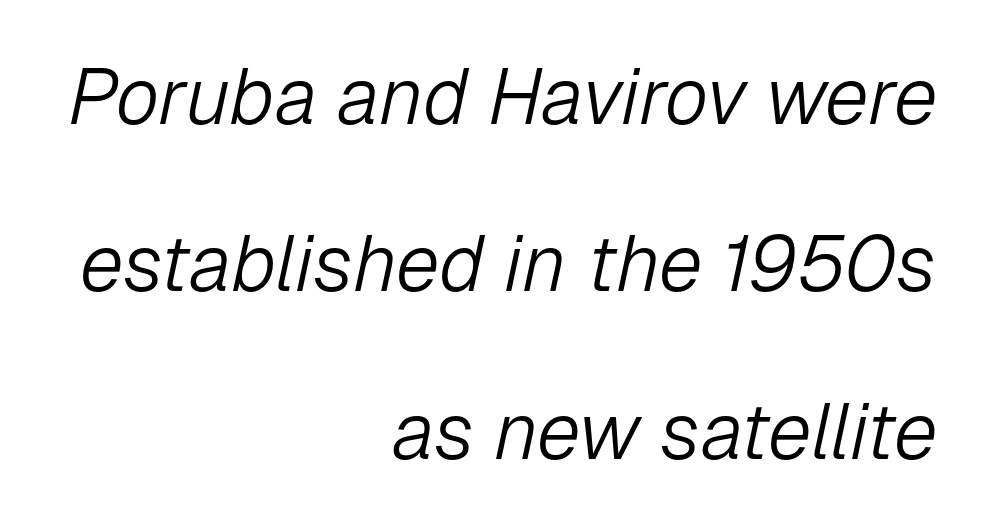
{"italic": "yes", "lean": "right", "slant_degrees": 12, "bold": "no", "weight": "light", "width": "normal", "stroke_contrast": "low", "x_height": "medium", "monospaced": "no", "underline": "no", "align": "right", "line_spacing": "loose", "line_spacing_ratio": 2.12, "letter_spacing": "normal", "letter_spacing_em": 0.0, "glyph_px": 79}
